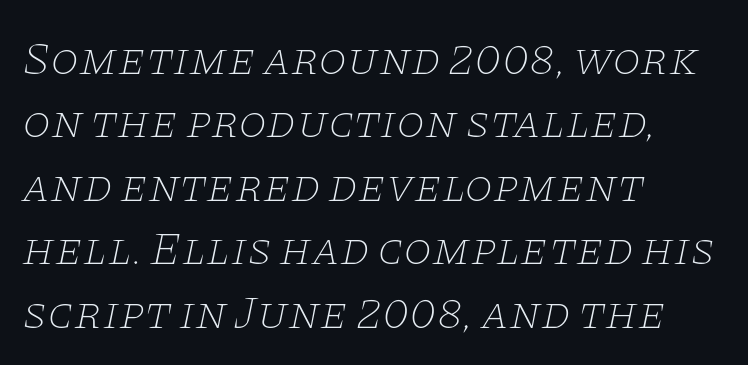
Q: Is the text bold? A: No.
Q: Is the text italic (slanted)? A: Yes, it leans right by about 11 degrees.
Q: Is the typeface a serif or a sans-serif typeface? A: Serif.
Q: Is the text underlined? A: No.
Q: How is the paragraph aligned? A: Left-aligned.
Q: Is the spacing between letters normal or unusually wide? A: Normal.
Q: Is the spacing between lines tight, normal or loose? A: Normal.
Q: Width (condensed, normal, or wide)? A: Wide.
Q: Stroke contrast? A: Low.
Q: x-height? A: Large.
Q: Monospaced? A: No.
